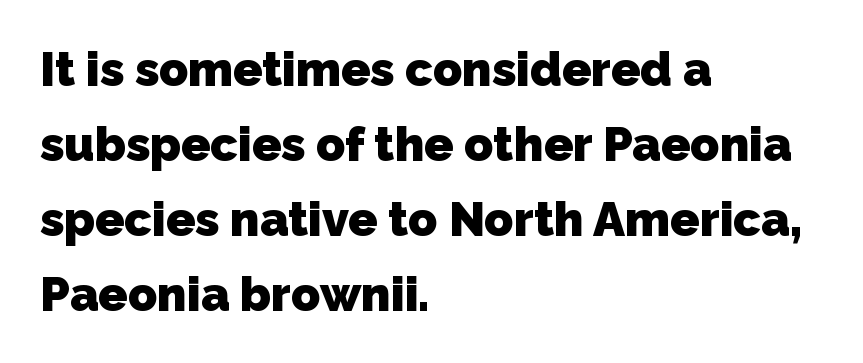
The image shows 48 px heavy sans-serif type; set left-aligned, normal line spacing (1.56x), normal letter spacing, not underlined; low stroke contrast and a medium x-height.
